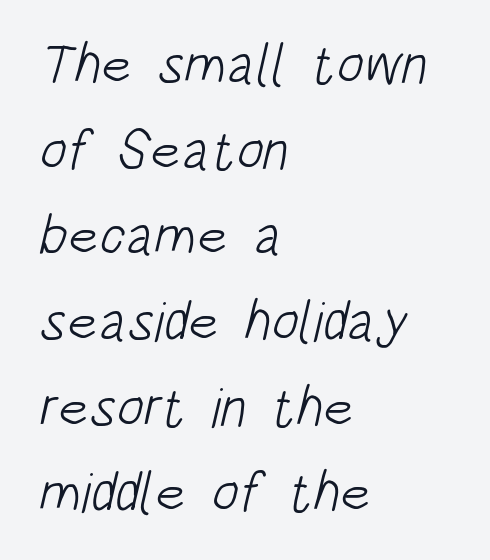
{"serif": "no", "bold": "no", "weight": "light", "width": "condensed", "stroke_contrast": "low", "x_height": "large", "monospaced": "no", "underline": "no", "align": "left", "line_spacing": "normal", "line_spacing_ratio": 1.53, "letter_spacing": "normal", "letter_spacing_em": 0.0, "glyph_px": 56}
